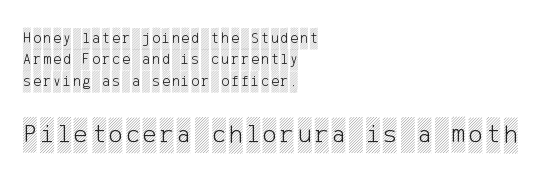
Q: Is the text italic (slanted)? A: No, it is upright.
Q: Is the text underlined? A: No.
Q: How is the paragraph aligned? A: Left-aligned.
Q: Is the spacing between lines tight, normal or loose? A: Normal.
Q: Which block of text is set in a larger size, the first (top) or the second (bottom)? A: The second (bottom) one.
